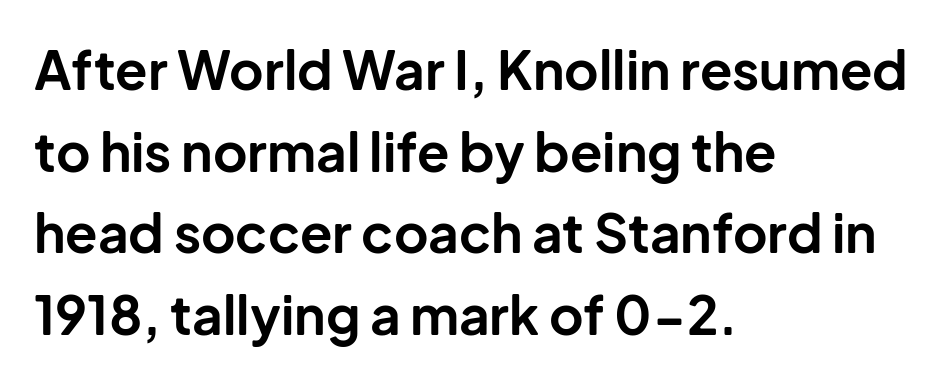
{"serif": "no", "italic": "no", "bold": "yes", "weight": "bold", "width": "normal", "stroke_contrast": "low", "x_height": "medium", "monospaced": "no", "underline": "no", "align": "left", "line_spacing": "normal", "line_spacing_ratio": 1.54, "letter_spacing": "normal", "letter_spacing_em": 0.0, "glyph_px": 53}
